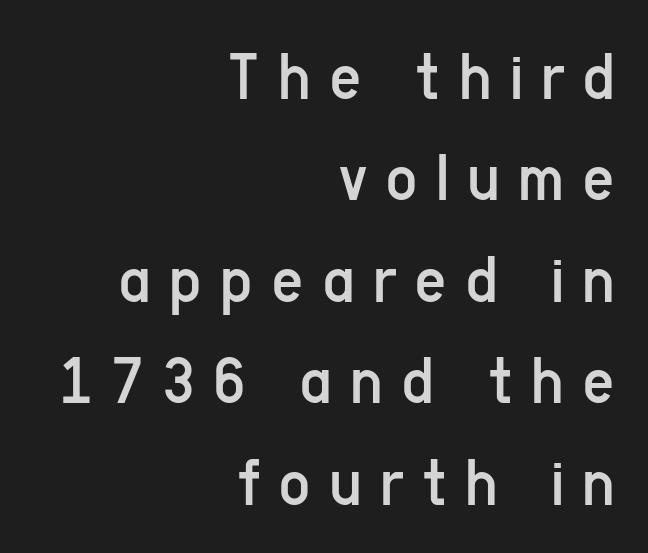
Right-aligned paragraph, ragged on the left. The text was rendered using a sans face with plain stroke endings. A typesetter would call this leading conventional body-copy spacing. Lines of text with bare space underneath. Think of a printed novel: that variable character pitch is what you see here. If you drew a line through each stem, it would be perfectly vertical.
